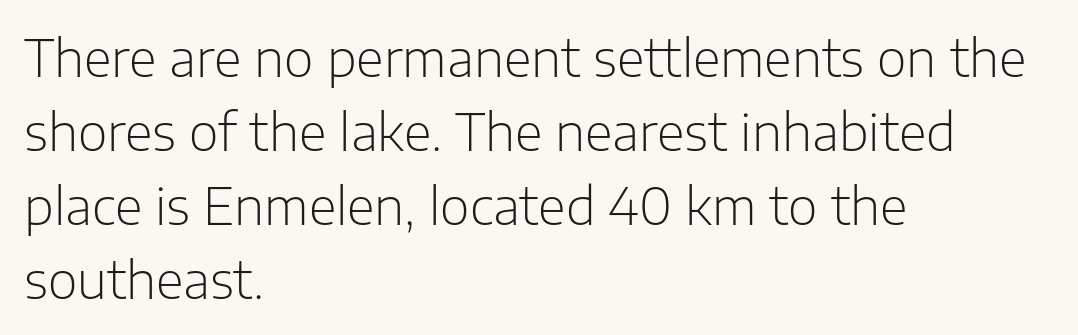
The image shows 51 px light sans-serif type, upright; set left-aligned, normal line spacing (1.45x), normal letter spacing, not underlined; low stroke contrast and a medium x-height.
